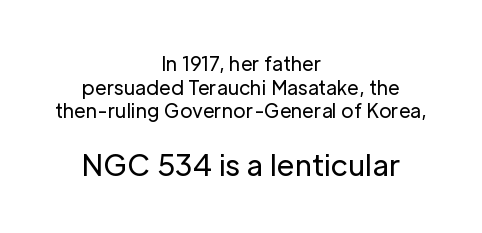
The area under the type is left untouched. The lower block of text is set noticeably larger than the block above it. Character widths vary here, with narrow letters taking less room than wide ones. Posture: vertical. The cut favours lightness, reaching ordinary text weight at its darkest.
